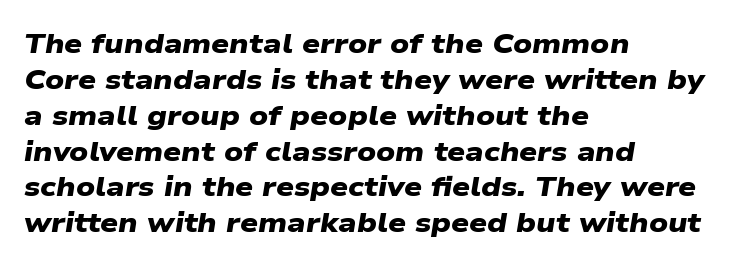
{"serif": "no", "bold": "yes", "weight": "heavy", "width": "wide", "stroke_contrast": "low", "x_height": "medium", "monospaced": "no", "underline": "no", "align": "left", "line_spacing": "normal", "line_spacing_ratio": 1.28, "letter_spacing": "normal", "letter_spacing_em": 0.0, "glyph_px": 28}
